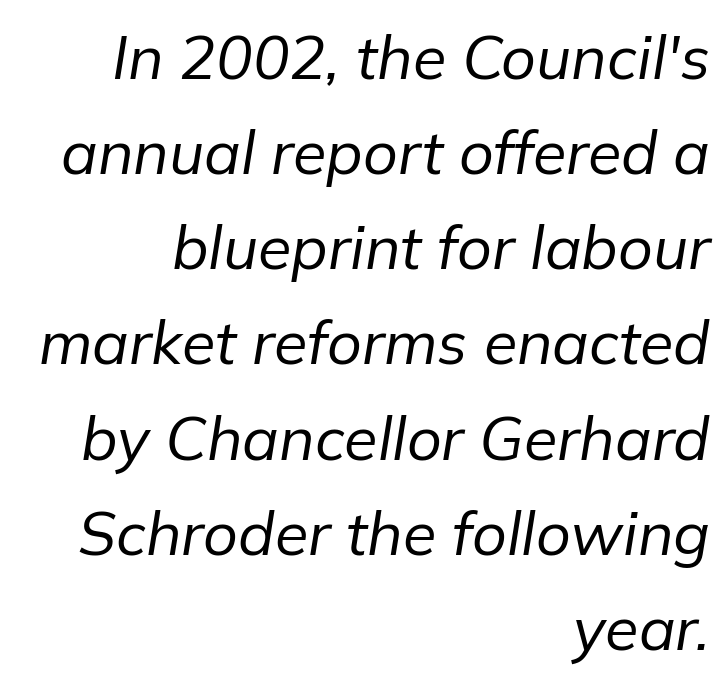
{"italic": "yes", "lean": "right", "slant_degrees": 9, "bold": "no", "weight": "regular", "width": "normal", "stroke_contrast": "low", "x_height": "medium", "monospaced": "no", "underline": "no", "align": "right", "line_spacing": "normal", "line_spacing_ratio": 1.56, "letter_spacing": "normal", "letter_spacing_em": 0.0, "glyph_px": 61}
